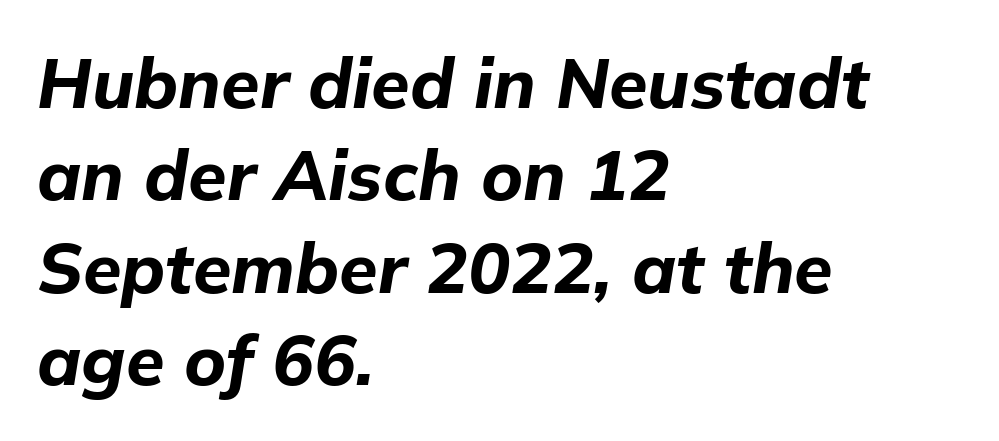
{"italic": "yes", "lean": "right", "slant_degrees": 9, "bold": "yes", "weight": "bold", "width": "normal", "stroke_contrast": "low", "x_height": "medium", "monospaced": "no", "underline": "no", "align": "left", "line_spacing": "normal", "line_spacing_ratio": 1.32, "letter_spacing": "normal", "letter_spacing_em": 0.0, "glyph_px": 70}
